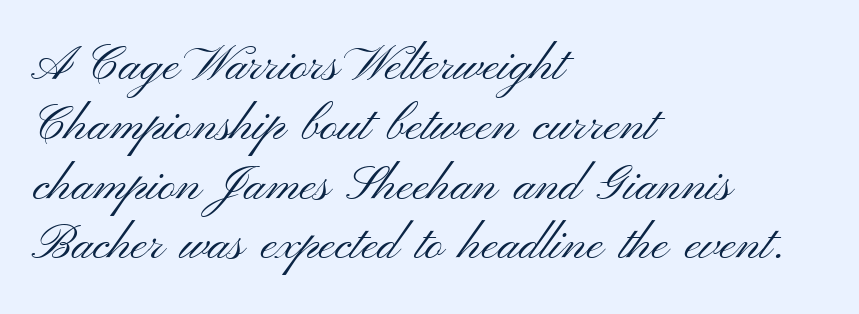
Q: Is the text bold? A: No.
Q: Is the text italic (slanted)? A: Yes.
Q: Is the typeface a serif or a sans-serif typeface? A: Sans-serif.
Q: Is the text underlined? A: No.
Q: How is the paragraph aligned? A: Left-aligned.
Q: Is the spacing between letters normal or unusually wide? A: Normal.
Q: Width (condensed, normal, or wide)? A: Wide.
Q: Stroke contrast? A: Medium.
Q: x-height? A: Small.
Q: Monospaced? A: No.
